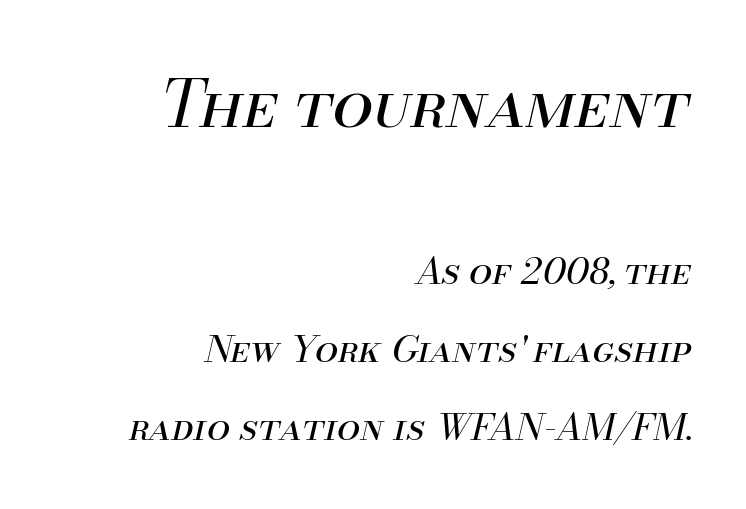
Q: Is the text bold? A: No.
Q: Is the text italic (slanted)? A: Yes, it leans right by about 13 degrees.
Q: Is the text underlined? A: No.
Q: How is the paragraph aligned? A: Right-aligned.
Q: Is the spacing between letters normal or unusually wide? A: Normal.
Q: Is the spacing between lines tight, normal or loose? A: Loose.
Q: Which block of text is set in a larger size, the first (top) or the second (bottom)? A: The first (top) one.
Q: Width (condensed, normal, or wide)? A: Normal.
Q: Stroke contrast? A: Medium.
Q: x-height? A: Small.
Q: Monospaced? A: No.
